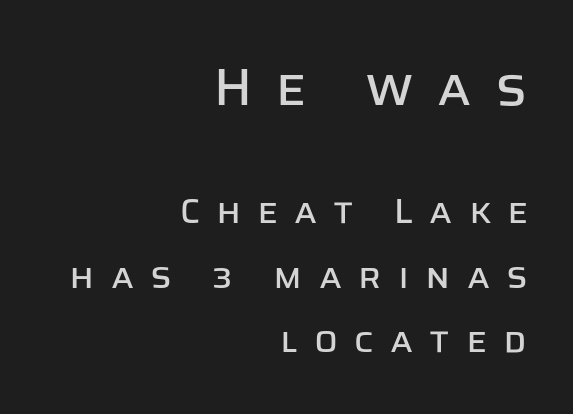
The image shows 52 px sans-serif type, upright; set right-aligned, line spacing 1.85x, unusually wide letter spacing (+0.46 em), not underlined; the first (top) block is 1.49x larger; low stroke contrast and a large x-height.
